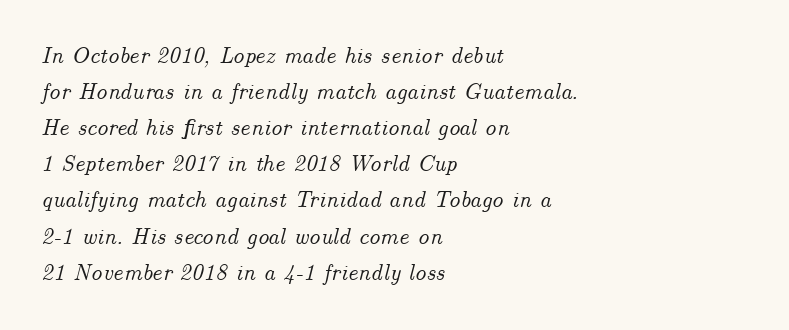
The image shows 23 px text type, italic (leaning right); set left-aligned, normal line spacing (1.57x), normal letter spacing, not underlined.
